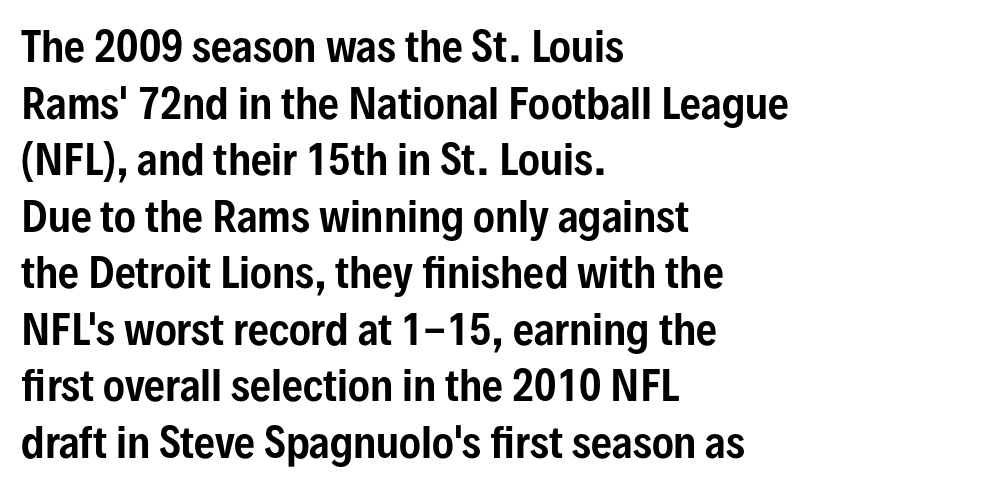
The image shows 41 px condensed sans-serif type, upright; set left-aligned, normal line spacing (1.38x), normal letter spacing, not underlined; low stroke contrast and a medium x-height.
